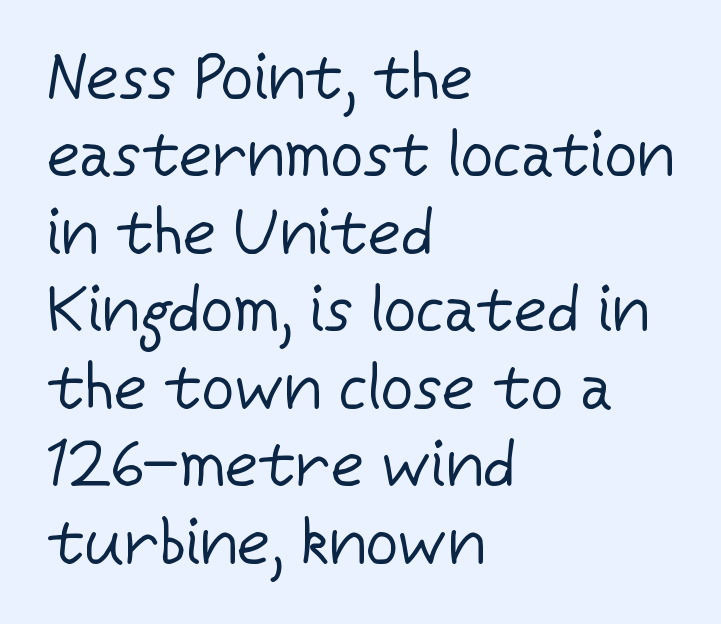
The image shows 64 px regular-weight sans-serif type, upright; set left-aligned, line spacing 1.21x, normal letter spacing, not underlined; low stroke contrast and a medium x-height.
